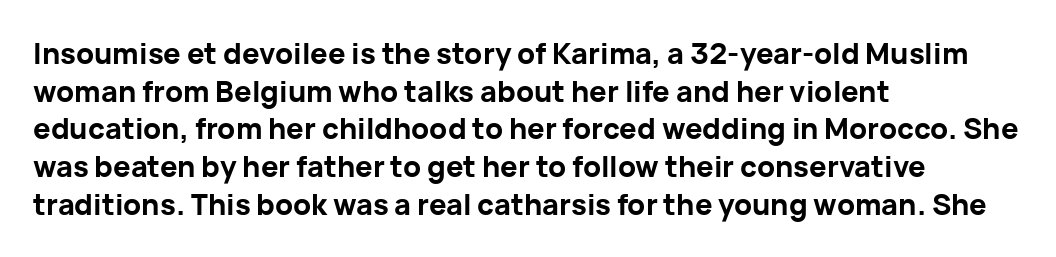
Q: Is the text bold? A: Yes.
Q: Is the text italic (slanted)? A: No, it is upright.
Q: Is the typeface a serif or a sans-serif typeface? A: Sans-serif.
Q: Is the text underlined? A: No.
Q: How is the paragraph aligned? A: Left-aligned.
Q: Is the spacing between letters normal or unusually wide? A: Normal.
Q: Is the spacing between lines tight, normal or loose? A: Normal.
Q: Width (condensed, normal, or wide)? A: Normal.
Q: Stroke contrast? A: Low.
Q: x-height? A: Medium.
Q: Monospaced? A: No.
